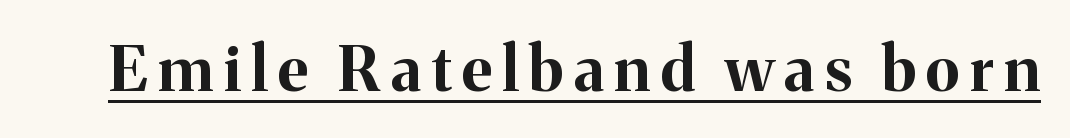
{"serif": "yes", "italic": "no", "bold": "yes", "weight": "bold", "width": "normal", "stroke_contrast": "medium", "x_height": "medium", "monospaced": "no", "underline": "yes", "glyph_px": 62}
